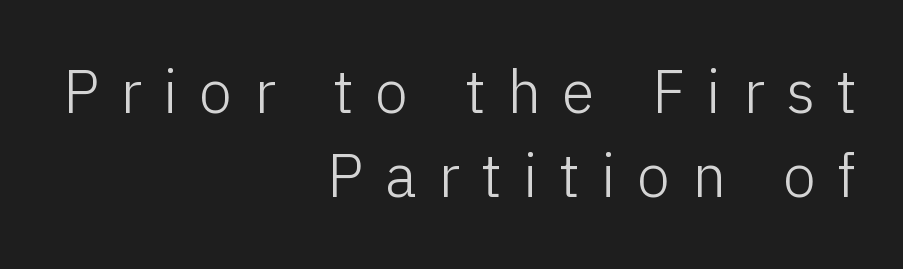
Q: Is the text bold? A: No.
Q: Is the text italic (slanted)? A: No, it is upright.
Q: Is the typeface a serif or a sans-serif typeface? A: Sans-serif.
Q: Is the text underlined? A: No.
Q: How is the paragraph aligned? A: Right-aligned.
Q: Is the spacing between letters normal or unusually wide? A: Unusually wide.
Q: Is the spacing between lines tight, normal or loose? A: Normal.
Q: Width (condensed, normal, or wide)? A: Normal.
Q: Stroke contrast? A: Low.
Q: x-height? A: Medium.
Q: Monospaced? A: No.
